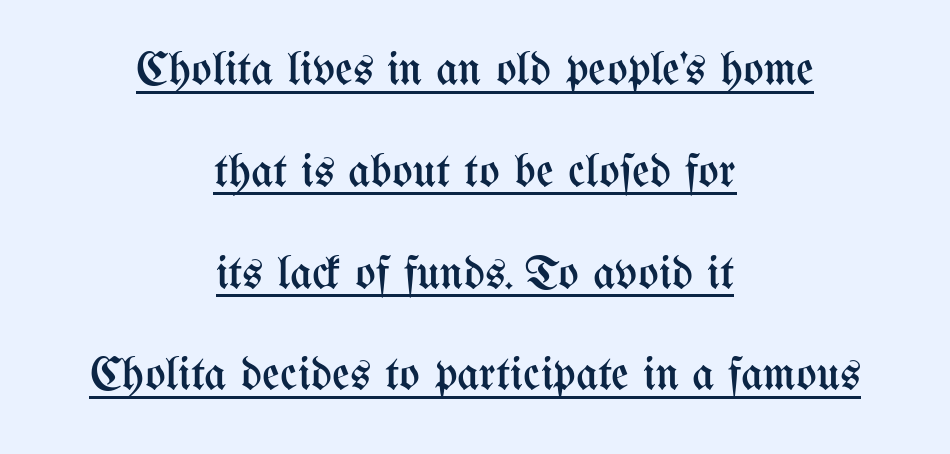
{"italic": "no", "bold": "no", "weight": "regular", "width": "condensed", "stroke_contrast": "medium", "x_height": "medium", "monospaced": "no", "underline": "yes", "align": "center", "line_spacing": "loose", "line_spacing_ratio": 2.12, "letter_spacing": "normal", "letter_spacing_em": 0.0, "glyph_px": 48}
